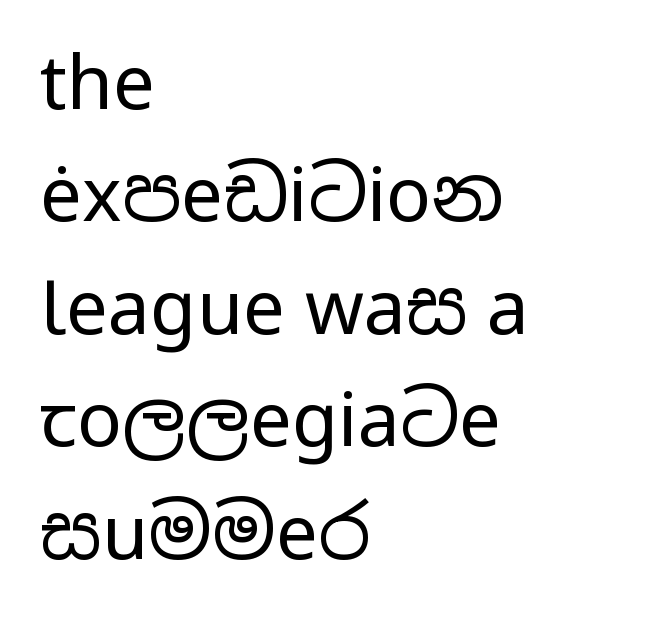
The image shows 75 px regular-weight, wide sans-serif type, upright; set left-aligned, normal line spacing (1.5x), normal letter spacing, not underlined; low stroke contrast and a medium x-height.
